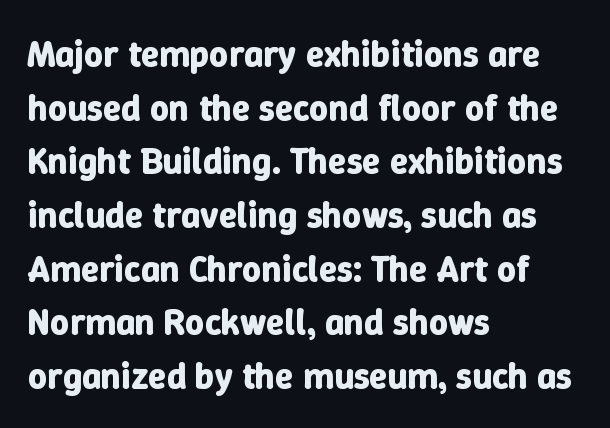
Q: Is the text bold? A: Yes.
Q: Is the text italic (slanted)? A: No, it is upright.
Q: Is the text underlined? A: No.
Q: How is the paragraph aligned? A: Left-aligned.
Q: Is the spacing between letters normal or unusually wide? A: Normal.
Q: Is the spacing between lines tight, normal or loose? A: Normal.
Q: Width (condensed, normal, or wide)? A: Normal.
Q: Stroke contrast? A: Low.
Q: x-height? A: Medium.
Q: Monospaced? A: No.
